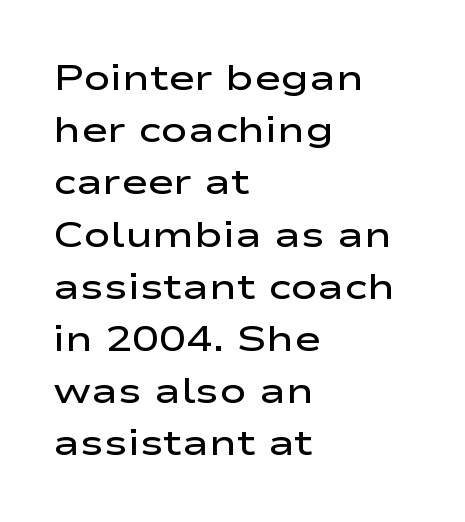
Q: Is the text bold? A: Semi-bold.
Q: Is the text italic (slanted)? A: No, it is upright.
Q: Is the typeface a serif or a sans-serif typeface? A: Sans-serif.
Q: Is the text underlined? A: No.
Q: How is the paragraph aligned? A: Left-aligned.
Q: Is the spacing between letters normal or unusually wide? A: Normal.
Q: Is the spacing between lines tight, normal or loose? A: Normal.
Q: Width (condensed, normal, or wide)? A: Wide.
Q: Stroke contrast? A: Low.
Q: x-height? A: Medium.
Q: Monospaced? A: No.
